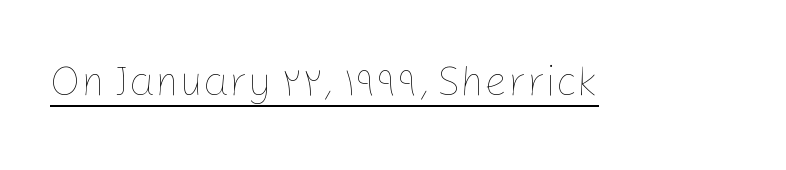
{"italic": "no", "bold": "no", "weight": "thin", "width": "normal", "stroke_contrast": "low", "x_height": "medium", "monospaced": "no", "underline": "yes", "letter_spacing": "normal", "letter_spacing_em": 0.0, "glyph_px": 41}
